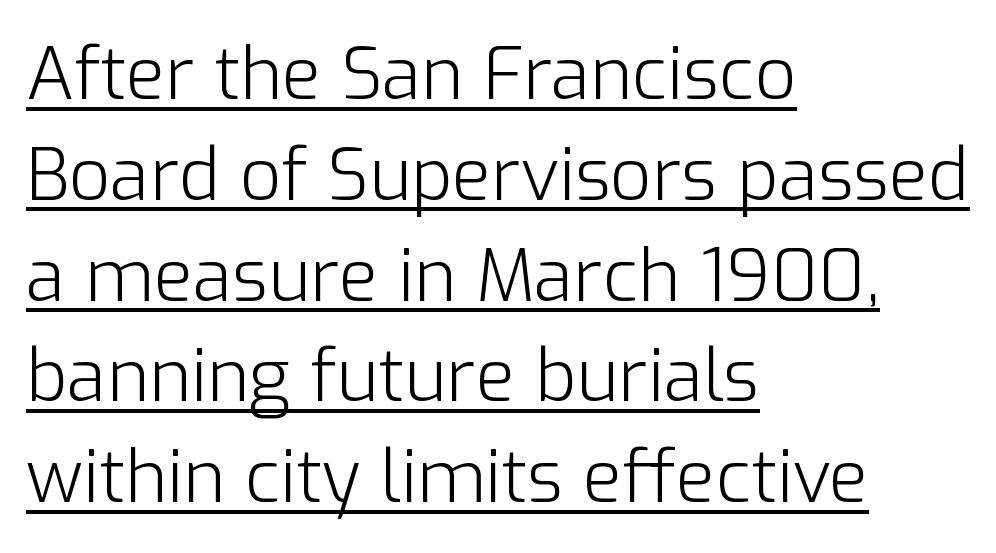
Q: Is the text bold? A: No.
Q: Is the text italic (slanted)? A: No, it is upright.
Q: Is the typeface a serif or a sans-serif typeface? A: Sans-serif.
Q: Is the text underlined? A: Yes.
Q: How is the paragraph aligned? A: Left-aligned.
Q: Is the spacing between letters normal or unusually wide? A: Normal.
Q: Is the spacing between lines tight, normal or loose? A: Normal.
Q: Width (condensed, normal, or wide)? A: Normal.
Q: Stroke contrast? A: Low.
Q: x-height? A: Medium.
Q: Monospaced? A: No.
